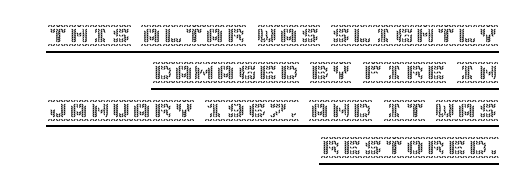
The image shows 21 px text type, upright; set right-aligned, line spacing 1.78x, normal letter spacing, underlined.
